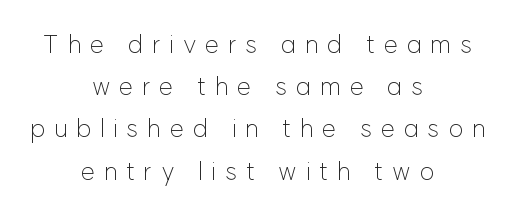
{"italic": "no", "bold": "no", "underline": "no", "align": "center", "line_spacing": "normal", "line_spacing_ratio": 1.69, "letter_spacing": "wide", "letter_spacing_em": 0.36, "glyph_px": 25}
